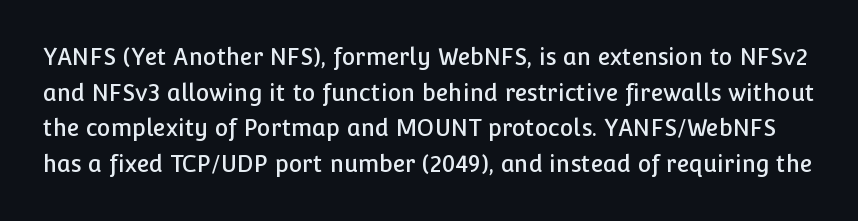
{"italic": "no", "underline": "no", "line_spacing": "normal", "line_spacing_ratio": 1.55, "letter_spacing": "normal", "letter_spacing_em": 0.0, "glyph_px": 23}
